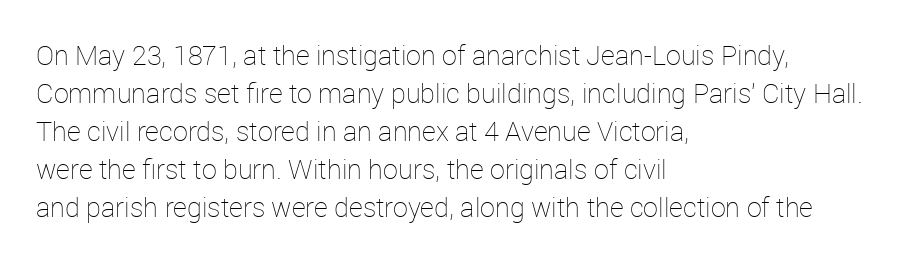
The image shows 27 px text type, upright; set left-aligned, normal line spacing (1.41x), normal letter spacing, not underlined.
